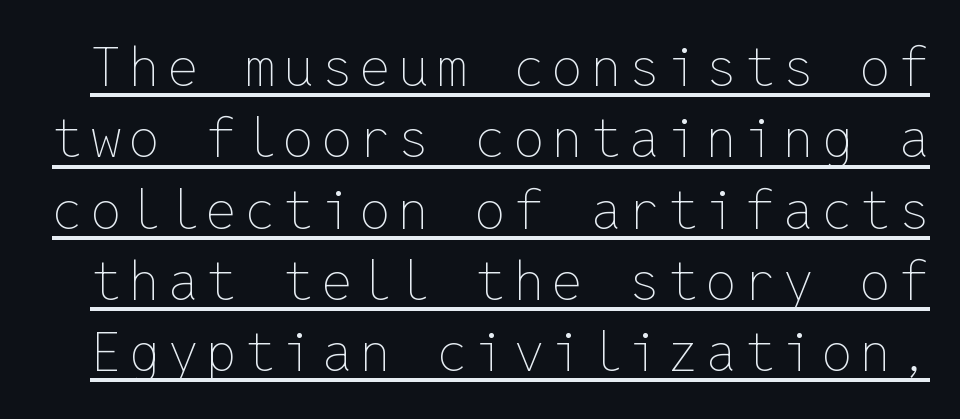
Caption: lettering with a line underneath. Upright lettering throughout. Is there much room between lines? A standard amount, neither cramped nor airy. Monospaced: the letters line up in strict vertical columns. Weight: not bold — regular or lighter.
